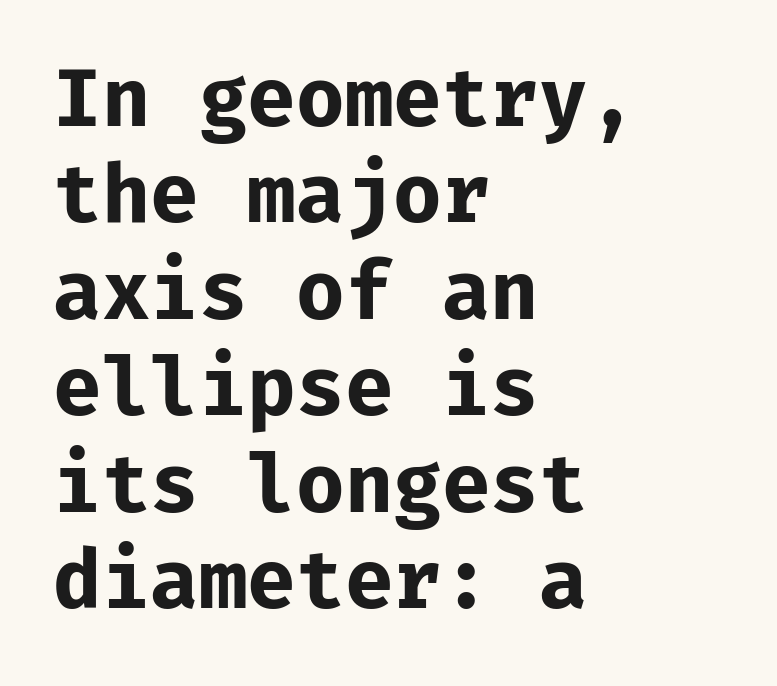
Q: Is the text bold? A: Yes.
Q: Is the text italic (slanted)? A: No, it is upright.
Q: Is the typeface a serif or a sans-serif typeface? A: Sans-serif.
Q: Is the text underlined? A: No.
Q: How is the paragraph aligned? A: Left-aligned.
Q: Is the spacing between letters normal or unusually wide? A: Normal.
Q: Width (condensed, normal, or wide)? A: Normal.
Q: Stroke contrast? A: Low.
Q: x-height? A: Medium.
